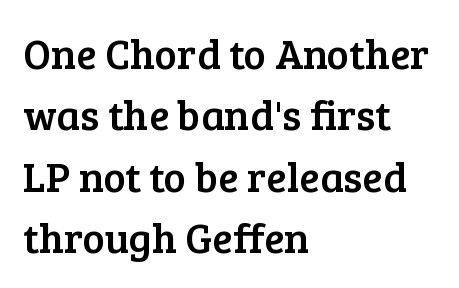
Q: Is the text italic (slanted)? A: No, it is upright.
Q: Is the typeface a serif or a sans-serif typeface? A: Serif.
Q: Is the text underlined? A: No.
Q: How is the paragraph aligned? A: Left-aligned.
Q: Is the spacing between letters normal or unusually wide? A: Normal.
Q: Is the spacing between lines tight, normal or loose? A: Normal.
Q: Width (condensed, normal, or wide)? A: Normal.
Q: Stroke contrast? A: Low.
Q: x-height? A: Medium.
Q: Monospaced? A: No.
